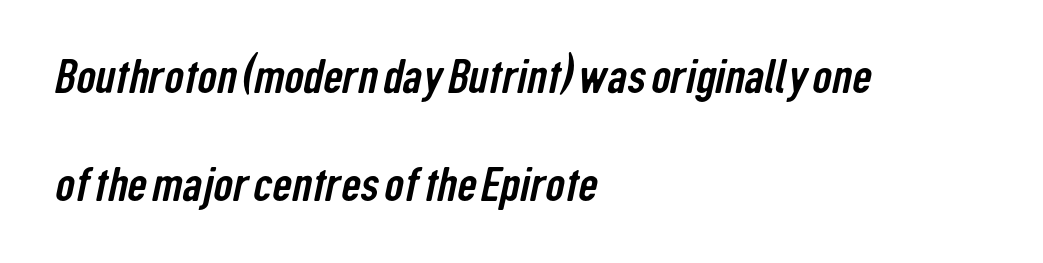
The line-height multiplier appears high, well above default. You can tell from the bare stems that sans-serif type was used. Here the glyphs are tracked normally, forming tight word shapes. Honestly, there is no underline to notice here at all.
